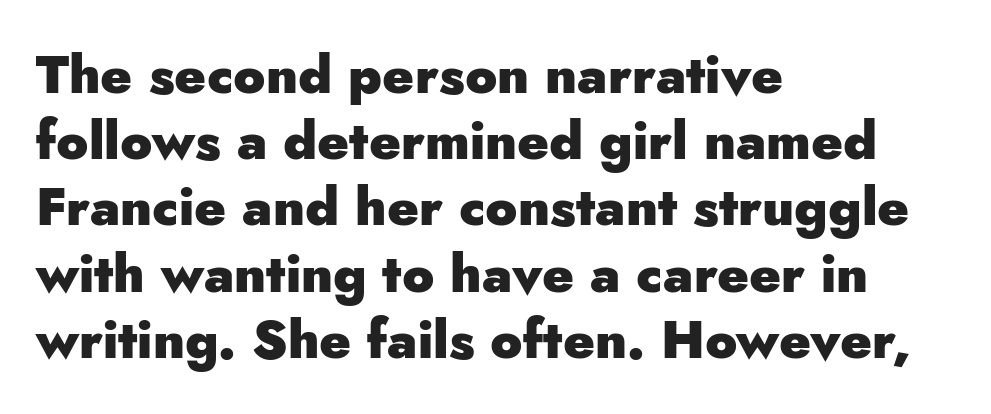
{"serif": "no", "italic": "no", "bold": "yes", "weight": "heavy", "width": "normal", "stroke_contrast": "low", "x_height": "small", "monospaced": "no", "underline": "no", "align": "left", "line_spacing": "normal", "line_spacing_ratio": 1.25, "letter_spacing": "normal", "letter_spacing_em": 0.0, "glyph_px": 53}
